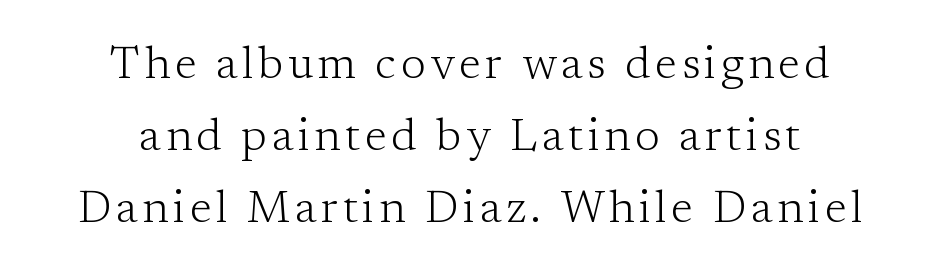
{"serif": "yes", "italic": "no", "bold": "no", "weight": "light", "width": "normal", "stroke_contrast": "low", "x_height": "medium", "monospaced": "no", "underline": "no", "align": "center", "line_spacing": "normal", "line_spacing_ratio": 1.6, "glyph_px": 45}
